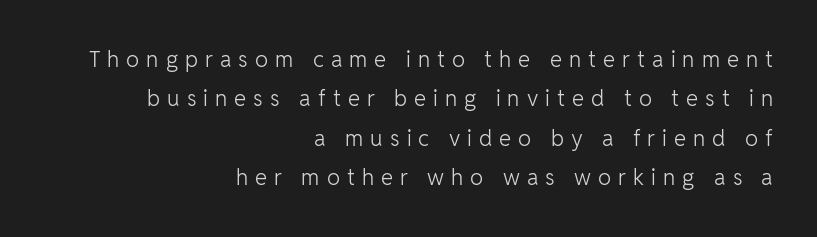
The image shows 22 px text type, upright; set right-aligned, line spacing 1.79x, unusually wide letter spacing (+0.32 em), not underlined.
